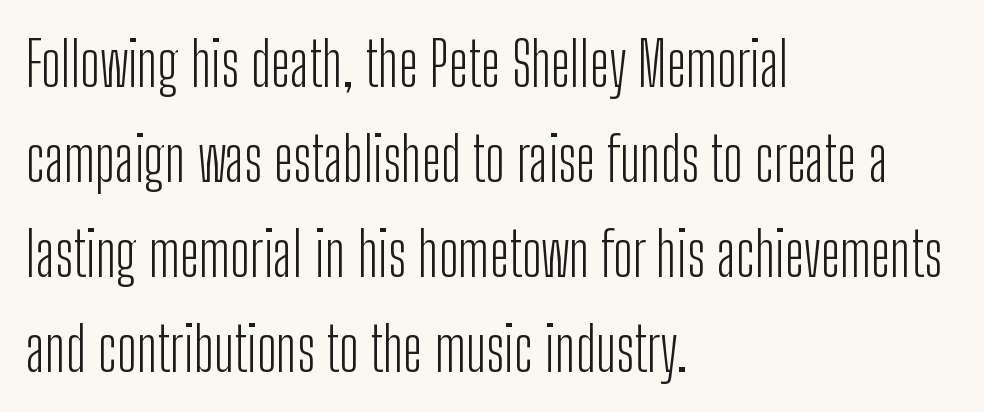
{"serif": "no", "italic": "no", "bold": "no", "weight": "light", "width": "condensed", "stroke_contrast": "low", "x_height": "medium", "monospaced": "no", "underline": "no", "align": "left", "line_spacing": "normal", "line_spacing_ratio": 1.56, "letter_spacing": "normal", "letter_spacing_em": 0.0, "glyph_px": 61}
